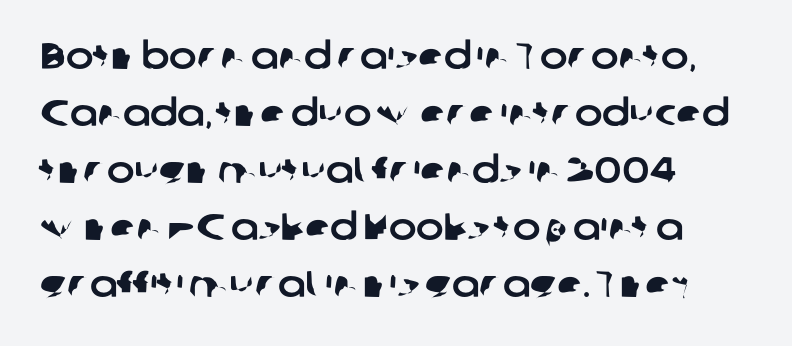
You could call the tracking neutral — neither tight nor loose. The face used here is a sans, in the tradition of grotesques and geometrics. Think of a printed novel: that variable character pitch is what you see here. Evenly set lines give the paragraph a standard silhouette. Words float on clear page, feet unadorned. Short and long lines alike share a common starting point at left.
